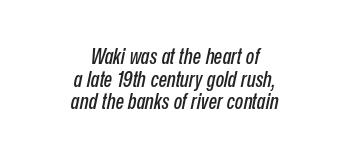
The image shows 22 px text type, italic (leaning right); set centered, tight line spacing (1.03x), normal letter spacing, not underlined.
